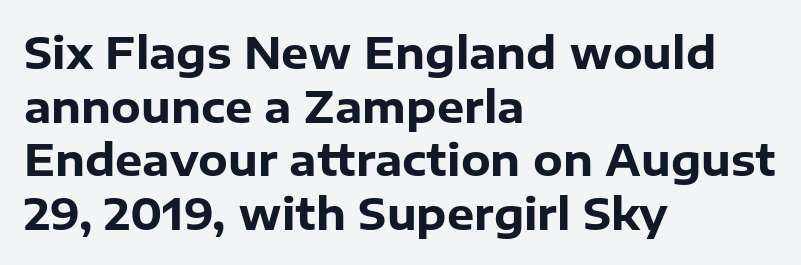
Q: Is the text bold? A: Yes.
Q: Is the text italic (slanted)? A: No, it is upright.
Q: Is the typeface a serif or a sans-serif typeface? A: Sans-serif.
Q: Is the text underlined? A: No.
Q: How is the paragraph aligned? A: Left-aligned.
Q: Is the spacing between letters normal or unusually wide? A: Normal.
Q: Is the spacing between lines tight, normal or loose? A: Normal.
Q: Width (condensed, normal, or wide)? A: Normal.
Q: Stroke contrast? A: Low.
Q: x-height? A: Medium.
Q: Monospaced? A: No.
